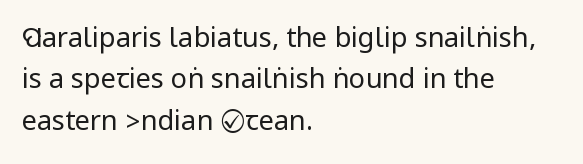
In terms of leading, this rendering sits right in the middle. The lettering stays uniformly vertical, giving the passage a roman look. Decoration check: the copy has no underline. The passage shown is not bold in any degree. How are the letters spaced? Ordinarily, with no added tracking.
